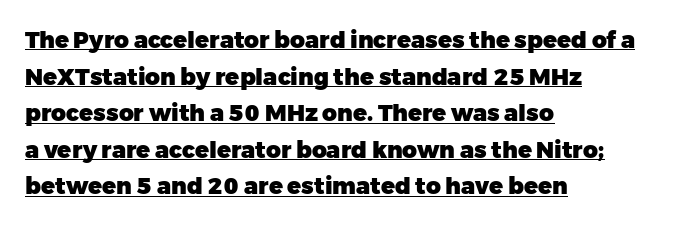
Posture: upright roman. The vertical gap from one line to the next is medium. Spacing between characters is what you'd get straight out of the box. Notice how a bar underscores the lettering throughout.
